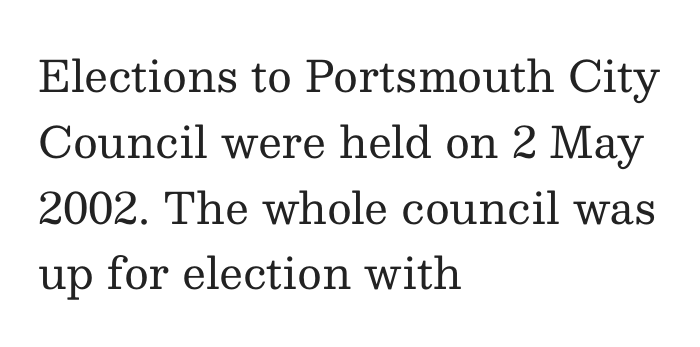
{"serif": "yes", "italic": "no", "bold": "no", "weight": "regular", "width": "normal", "stroke_contrast": "medium", "x_height": "medium", "monospaced": "no", "underline": "no", "align": "left", "line_spacing": "normal", "line_spacing_ratio": 1.53, "letter_spacing": "normal", "letter_spacing_em": 0.0, "glyph_px": 43}
